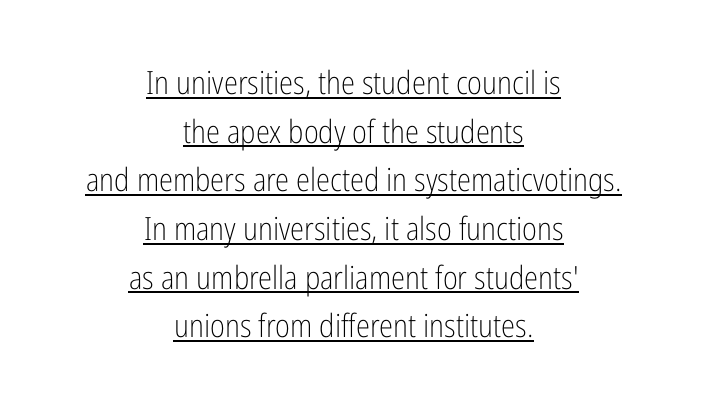
Q: Is the text bold? A: No.
Q: Is the text italic (slanted)? A: No, it is upright.
Q: Is the typeface a serif or a sans-serif typeface? A: Sans-serif.
Q: Is the text underlined? A: Yes.
Q: How is the paragraph aligned? A: Centered.
Q: Is the spacing between letters normal or unusually wide? A: Normal.
Q: Is the spacing between lines tight, normal or loose? A: Normal.
Q: Width (condensed, normal, or wide)? A: Condensed.
Q: Stroke contrast? A: Low.
Q: x-height? A: Medium.
Q: Monospaced? A: No.
